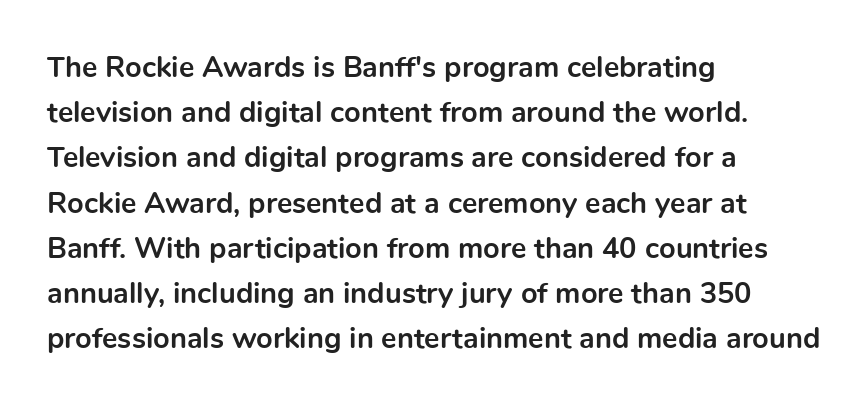
The image shows 29 px bold sans-serif type, upright; set left-aligned, normal line spacing (1.56x), normal letter spacing, not underlined; a medium x-height.
